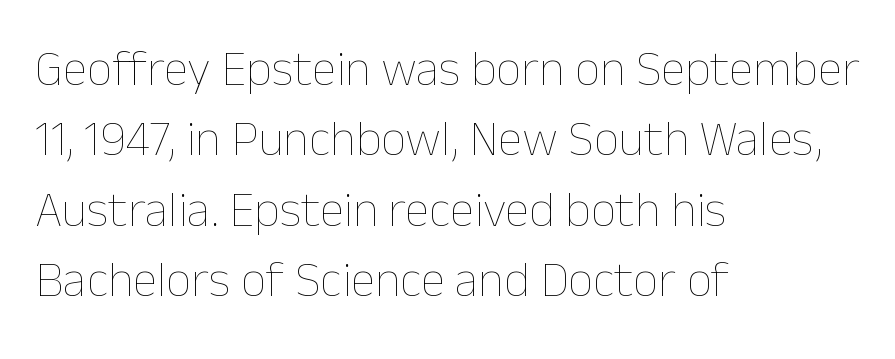
The image shows 50 px thin type, upright; set left-aligned, normal line spacing (1.41x), normal letter spacing, not underlined; low stroke contrast and a medium x-height.
